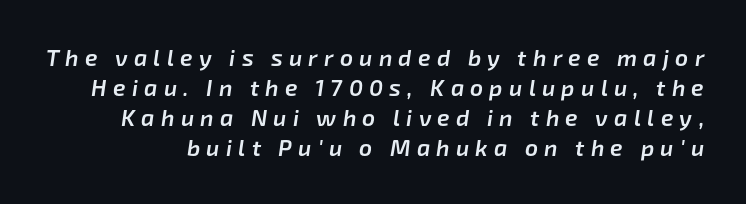
The image shows 23 px text type, italic (leaning right); set normal line spacing (1.31x), unusually wide letter spacing (+0.27 em), not underlined.
